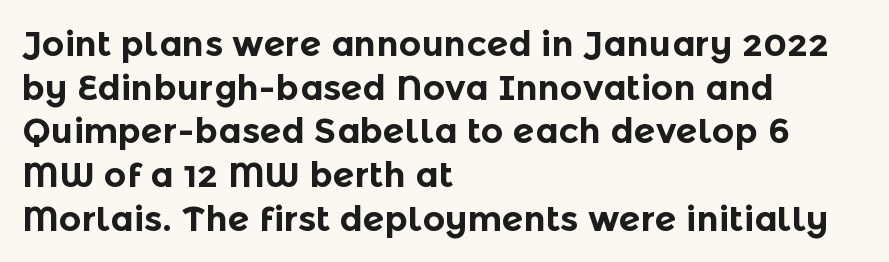
All the whitespace from short lines collects on the right. You could not count columns in this text — the font is proportionally spaced. Chunky letters — that's bold for sure. This rendering leaves character spacing at its baseline value.
